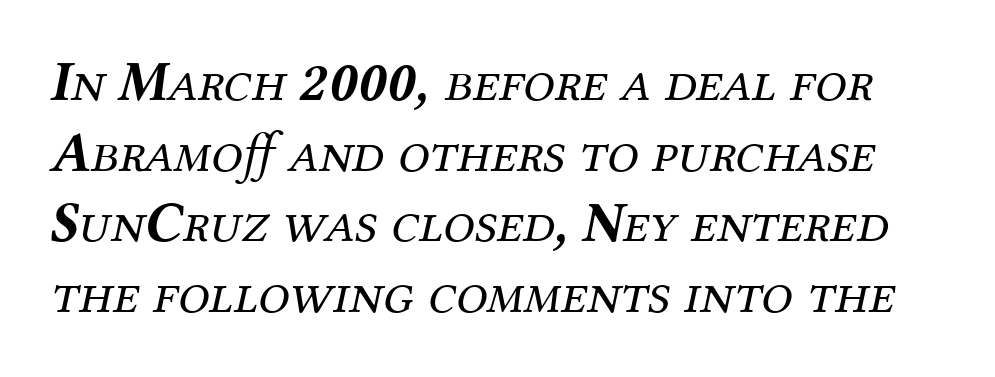
The image shows 57 px regular-weight serif type, italic (leaning right); set line spacing 1.24x, normal letter spacing, not underlined; medium stroke contrast and a medium x-height.
